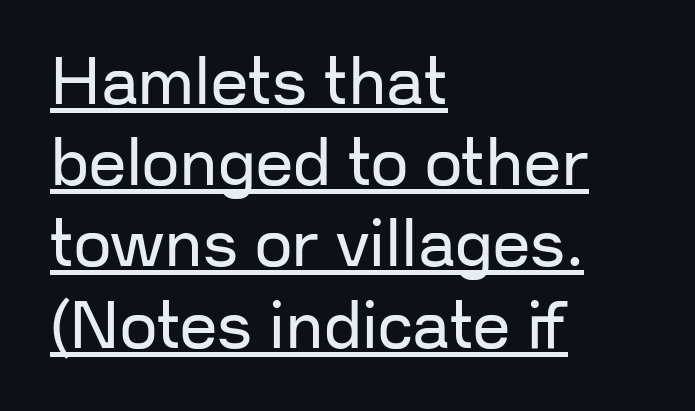
Q: Is the text bold? A: No.
Q: Is the text italic (slanted)? A: No, it is upright.
Q: Is the typeface a serif or a sans-serif typeface? A: Sans-serif.
Q: Is the text underlined? A: Yes.
Q: How is the paragraph aligned? A: Left-aligned.
Q: Is the spacing between letters normal or unusually wide? A: Normal.
Q: Width (condensed, normal, or wide)? A: Normal.
Q: Stroke contrast? A: Low.
Q: x-height? A: Medium.
Q: Monospaced? A: No.
